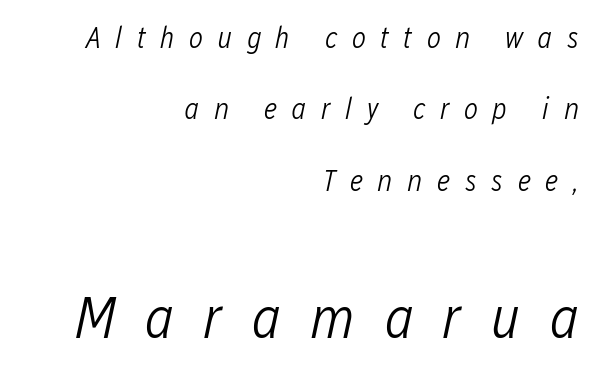
{"italic": "yes", "lean": "right", "slant_degrees": 12, "bold": "no", "weight": "light", "width": "condensed", "stroke_contrast": "low", "x_height": "medium", "monospaced": "no", "underline": "no", "align": "right", "line_spacing": "loose", "line_spacing_ratio": 2.38, "letter_spacing": "wide", "letter_spacing_em": 0.48, "larger_block": "second", "size_ratio": 2.0, "glyph_px": 60}
